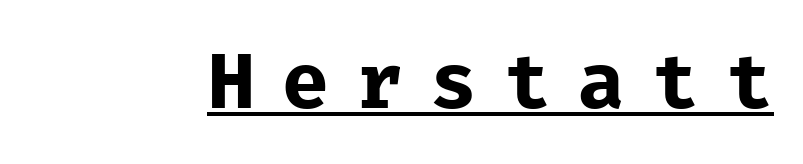
The image shows 78 px regular-weight sans-serif type, upright, monospaced; set unusually wide letter spacing (+0.35 em), underlined; low stroke contrast and a medium x-height.
